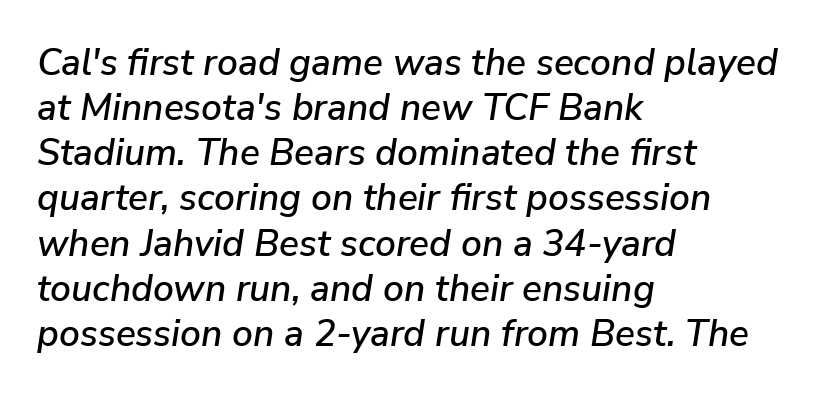
Q: Is the text italic (slanted)? A: Yes, it leans right by about 9 degrees.
Q: Is the text underlined? A: No.
Q: How is the paragraph aligned? A: Left-aligned.
Q: Is the spacing between letters normal or unusually wide? A: Normal.
Q: Width (condensed, normal, or wide)? A: Normal.
Q: Stroke contrast? A: Low.
Q: x-height? A: Medium.
Q: Monospaced? A: No.
